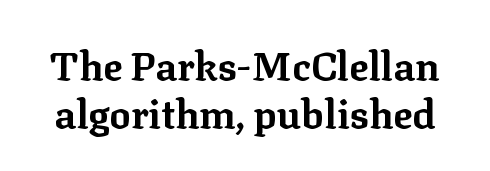
{"serif": "yes", "italic": "no", "bold": "yes", "weight": "bold", "width": "normal", "stroke_contrast": "low", "x_height": "medium", "monospaced": "no", "underline": "no", "line_spacing_ratio": 1.2, "letter_spacing": "normal", "letter_spacing_em": 0.0, "glyph_px": 40}
